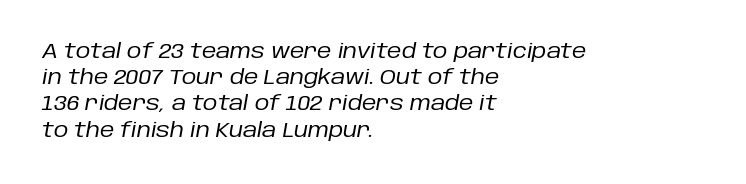
The words here are not underlined. The face used here has a pronounced slope to its letters. The font is comparable to plain body text, perhaps lighter. Short note: letters normally spaced. If you drew a ruler down the left edge, every line would touch it. Is there much room between lines? A standard amount, neither cramped nor airy.
